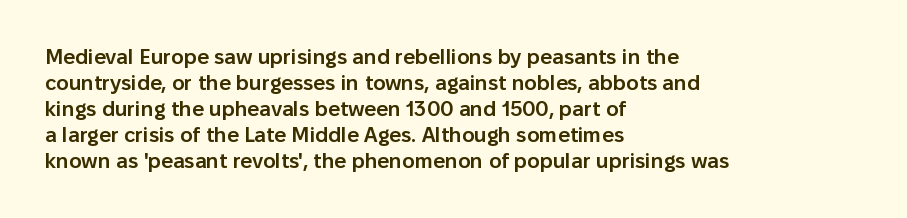
Set as a demibold, roughly 600 on the weight scale. Letter spacing: default. Where is the straight margin? On the left. Designer's note — italics off, roman on. Descenders are the only things crossing below the line.
